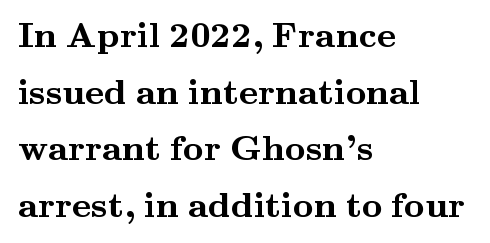
Q: Is the text bold? A: Yes.
Q: Is the text italic (slanted)? A: No, it is upright.
Q: Is the typeface a serif or a sans-serif typeface? A: Serif.
Q: Is the text underlined? A: No.
Q: How is the paragraph aligned? A: Left-aligned.
Q: Is the spacing between letters normal or unusually wide? A: Normal.
Q: Is the spacing between lines tight, normal or loose? A: Normal.
Q: Width (condensed, normal, or wide)? A: Wide.
Q: Stroke contrast? A: Medium.
Q: x-height? A: Small.
Q: Monospaced? A: No.
